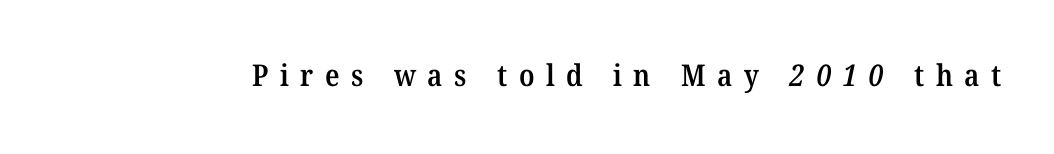
The image shows 30 px semibold serif type; set unusually wide letter spacing (+0.38 em), not underlined; medium stroke contrast and a medium x-height.
